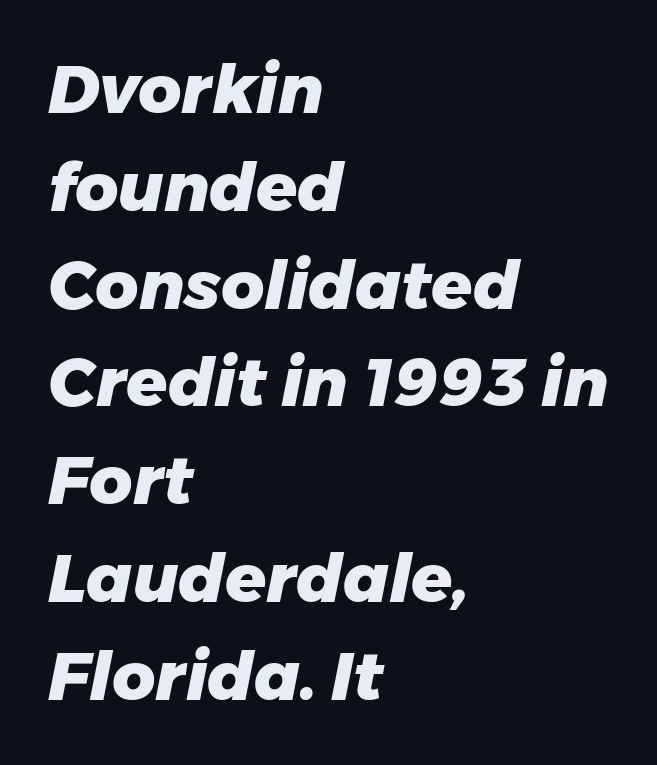
{"italic": "yes", "lean": "right", "slant_degrees": 11, "bold": "yes", "weight": "heavy", "width": "normal", "stroke_contrast": "low", "x_height": "medium", "monospaced": "no", "underline": "no", "align": "left", "line_spacing": "normal", "line_spacing_ratio": 1.46, "letter_spacing": "normal", "letter_spacing_em": 0.0, "glyph_px": 67}
